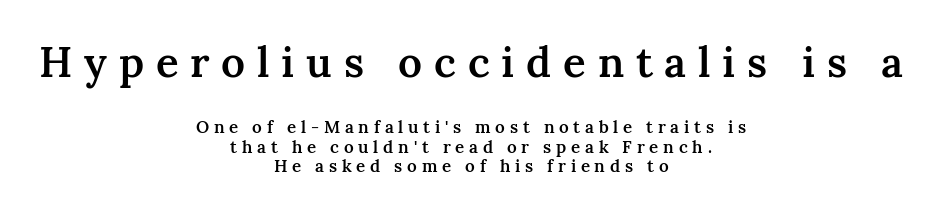
The image shows 42 px semibold serif type, upright; set centered, tight line spacing (1.14x), unusually wide letter spacing (+0.28 em), not underlined; the first (top) block is 2.47x larger; medium stroke contrast and a medium x-height.
